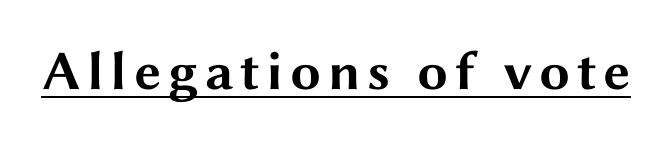
Glance below the letters and you will spot a drawn line. Varying glyph widths throughout — classic text-font behaviour. What weight is shown? A full bold with thick strokes. The glyphs in this specimen are sans serif.
